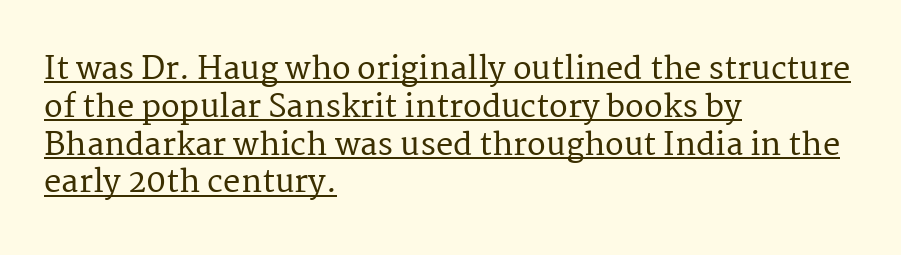
Words appear dense and cohesive because spacing is normal. A typographer would call this underscored text. Is this a fixed-width face? No — the glyphs have proportional, varying widths. Unlike a clean sans, this face finishes its strokes with serifs.
